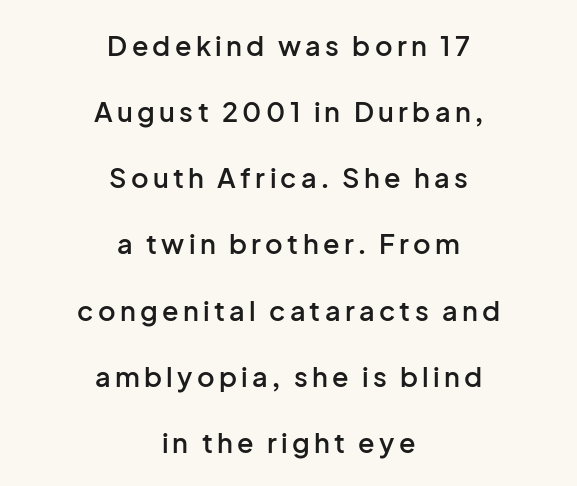
Type without underlining. One-word summary of the alignment: center. Posture: vertical. Its strokes are somewhat broadened, the hallmark of semibold type. The line-height multiplier appears high, well above default.
